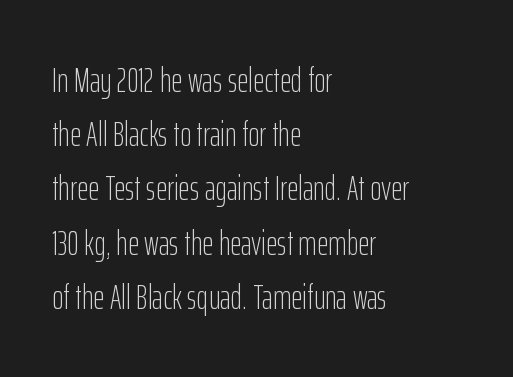
The image shows 35 px light, condensed sans-serif type, upright; set left-aligned, normal line spacing (1.55x), normal letter spacing, not underlined; low stroke contrast and a medium x-height.
